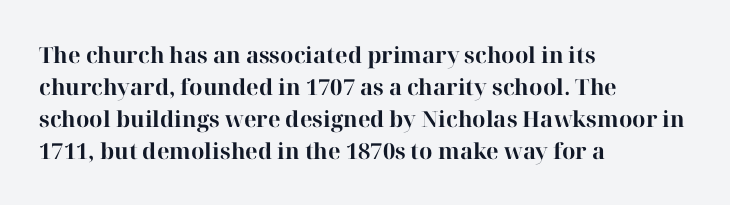
Q: Is the text bold? A: Yes.
Q: Is the text italic (slanted)? A: No, it is upright.
Q: Is the text underlined? A: No.
Q: How is the paragraph aligned? A: Left-aligned.
Q: Is the spacing between letters normal or unusually wide? A: Normal.
Q: Is the spacing between lines tight, normal or loose? A: Normal.
